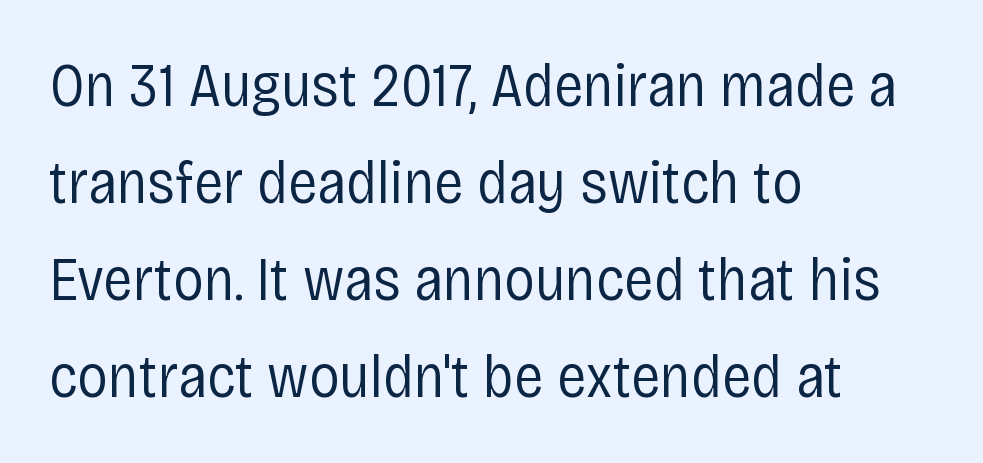
The image shows 61 px regular-weight, condensed sans-serif type, upright; set left-aligned, normal line spacing (1.59x), normal letter spacing, not underlined; low stroke contrast and a large x-height.
